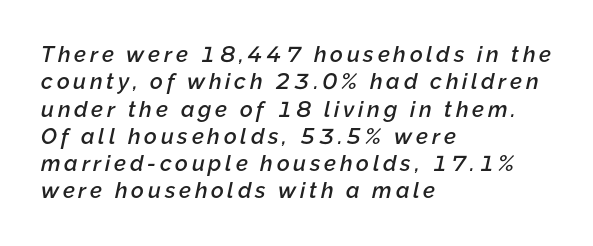
{"italic": "yes", "lean": "right", "slant_degrees": 12, "bold": "semi", "underline": "no", "align": "left", "line_spacing_ratio": 1.24, "glyph_px": 22}
